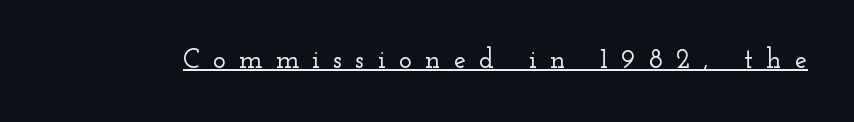
Q: Is the text italic (slanted)? A: No, it is upright.
Q: Is the text underlined? A: Yes.
Q: Is the spacing between letters normal or unusually wide? A: Unusually wide.
